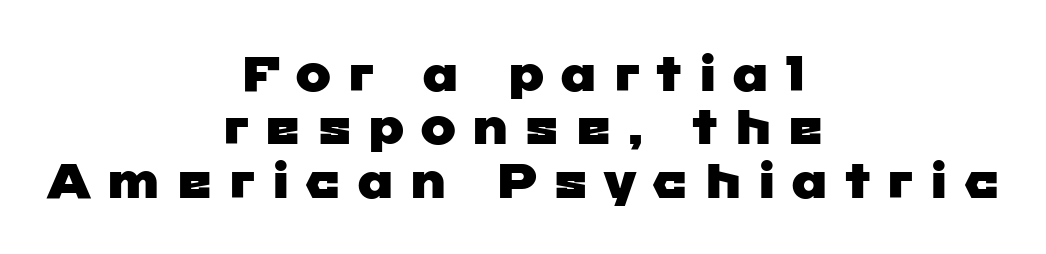
{"serif": "no", "width": "wide", "stroke_contrast": "low", "x_height": "medium", "monospaced": "no", "underline": "no", "align": "center", "line_spacing": "tight", "line_spacing_ratio": 1.11, "letter_spacing": "wide", "letter_spacing_em": 0.31, "glyph_px": 48}
